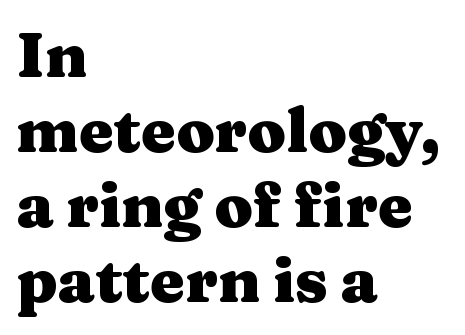
{"serif": "yes", "italic": "no", "bold": "yes", "weight": "heavy", "width": "wide", "stroke_contrast": "medium", "x_height": "medium", "monospaced": "no", "underline": "no", "align": "left", "line_spacing_ratio": 1.21, "letter_spacing": "normal", "letter_spacing_em": 0.0, "glyph_px": 62}
